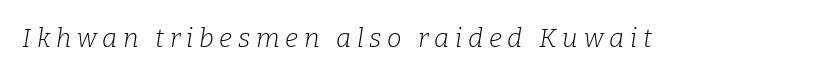
Q: Is the text bold? A: No.
Q: Is the text italic (slanted)? A: Yes, it leans right by about 9 degrees.
Q: Is the text underlined? A: No.
Q: Is the spacing between letters normal or unusually wide? A: Unusually wide.
